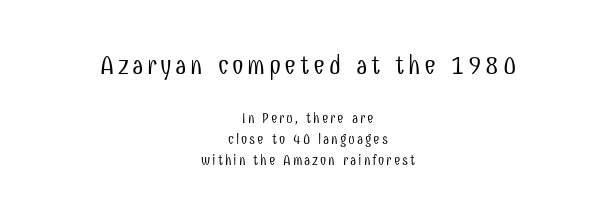
The image shows 26 px text type, upright; set centered, normal line spacing (1.5x), not underlined; the first (top) block is 1.86x larger.
